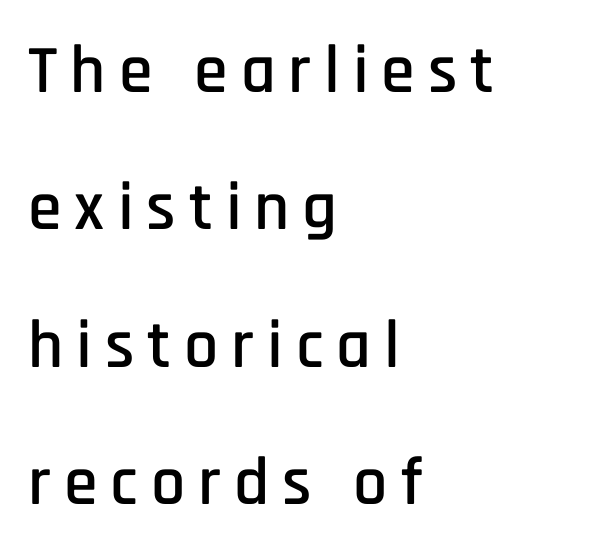
Q: Is the text italic (slanted)? A: No, it is upright.
Q: Is the typeface a serif or a sans-serif typeface? A: Sans-serif.
Q: Is the text underlined? A: No.
Q: How is the paragraph aligned? A: Left-aligned.
Q: Is the spacing between lines tight, normal or loose? A: Loose.
Q: Width (condensed, normal, or wide)? A: Condensed.
Q: Stroke contrast? A: Low.
Q: x-height? A: Large.
Q: Monospaced? A: No.
